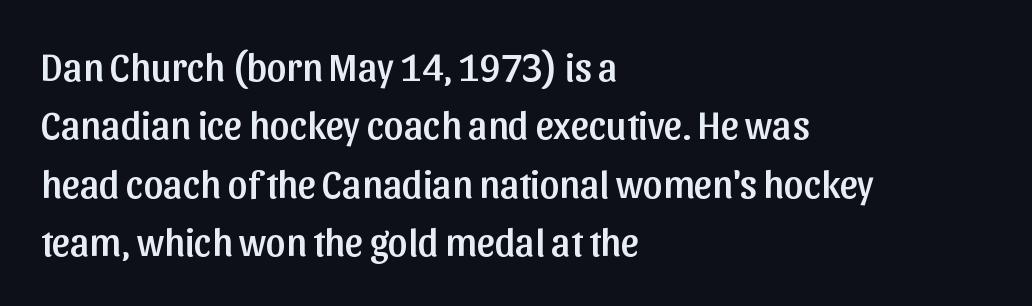
Q: Is the text italic (slanted)? A: No, it is upright.
Q: Is the typeface a serif or a sans-serif typeface? A: Sans-serif.
Q: Is the text underlined? A: No.
Q: How is the paragraph aligned? A: Left-aligned.
Q: Is the spacing between letters normal or unusually wide? A: Normal.
Q: Is the spacing between lines tight, normal or loose? A: Normal.
Q: Width (condensed, normal, or wide)? A: Normal.
Q: Stroke contrast? A: Low.
Q: x-height? A: Medium.
Q: Monospaced? A: No.
